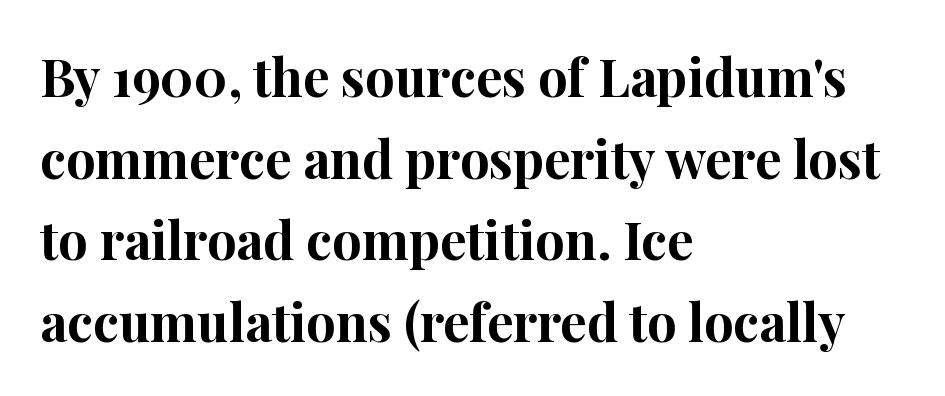
The image shows 52 px bold serif type, upright; set left-aligned, normal line spacing (1.57x), normal letter spacing, not underlined; high stroke contrast and a medium x-height.
